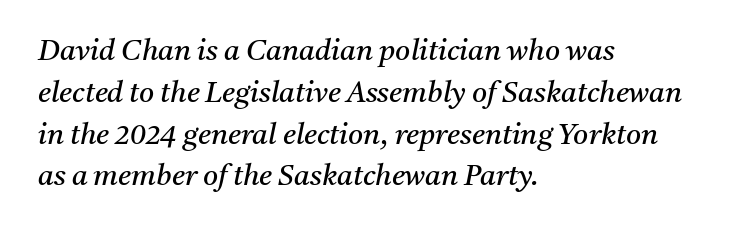
{"serif": "yes", "italic": "yes", "lean": "right", "slant_degrees": 11, "bold": "no", "weight": "regular", "width": "normal", "stroke_contrast": "medium", "x_height": "medium", "monospaced": "no", "underline": "no", "align": "left", "line_spacing": "normal", "line_spacing_ratio": 1.44, "letter_spacing": "normal", "letter_spacing_em": 0.0, "glyph_px": 29}
